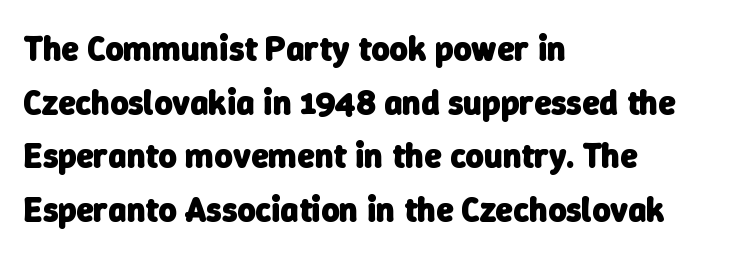
Summary of vertical rhythm: regular, with standard interline spacing. Alignment: flush left. Anything drawn beneath the words? Only blank space. Here the designer chose a conventional face with non-uniform glyph widths.
